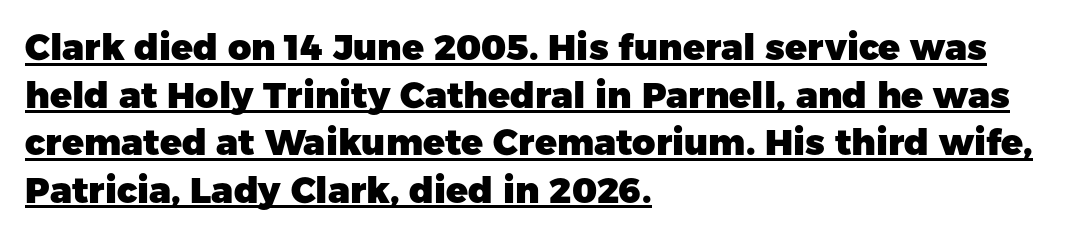
The image shows 36 px heavy sans-serif type, upright; set left-aligned, normal line spacing (1.32x), normal letter spacing, underlined; low stroke contrast and a medium x-height.
